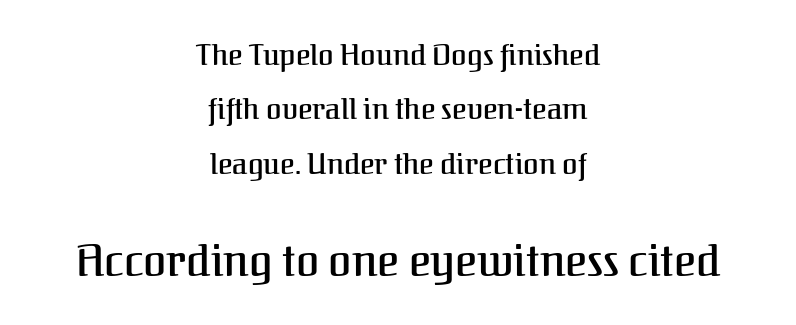
{"serif": "yes", "italic": "no", "width": "normal", "stroke_contrast": "medium", "x_height": "medium", "monospaced": "no", "underline": "no", "align": "center", "line_spacing": "loose", "line_spacing_ratio": 1.94, "letter_spacing": "normal", "letter_spacing_em": 0.0, "larger_block": "second", "size_ratio": 1.5, "glyph_px": 42}
